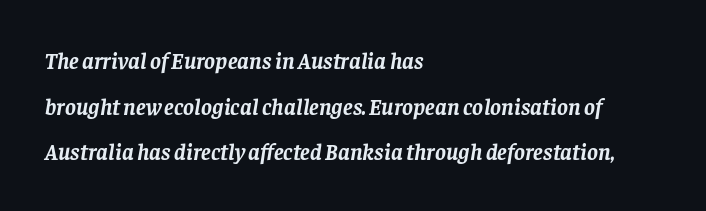
Tracking value appears to be zero — textbook default spacing. Quick note: interline space is abundant. The rendering applies a slant to the glyphs. The typesetting leans heavy: a genuine bold.
